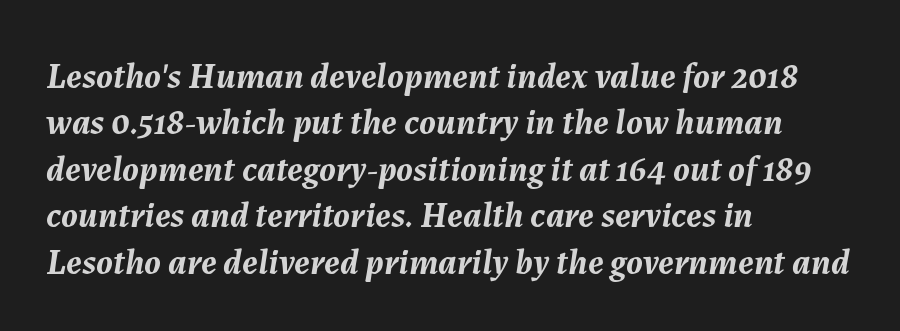
Q: Is the text bold? A: Yes.
Q: Is the text italic (slanted)? A: Yes, it leans right by about 7 degrees.
Q: Is the text underlined? A: No.
Q: How is the paragraph aligned? A: Left-aligned.
Q: Is the spacing between letters normal or unusually wide? A: Normal.
Q: Is the spacing between lines tight, normal or loose? A: Normal.
Q: Width (condensed, normal, or wide)? A: Normal.
Q: Stroke contrast? A: Medium.
Q: x-height? A: Medium.
Q: Monospaced? A: No.
